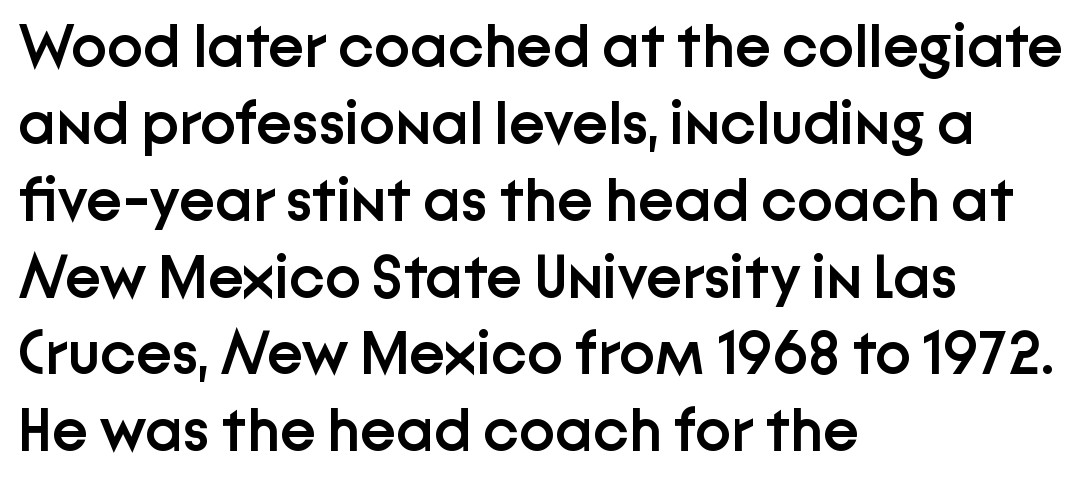
On the weight axis this lands at semibold, roughly 600. The passage shown is typed in a proportional face where columns would drift. The leading is moderate, giving the passage an even texture. The face used here is a sans, in the tradition of grotesques and geometrics. Compared with a centered layout, this one pins lines to the left instead.
